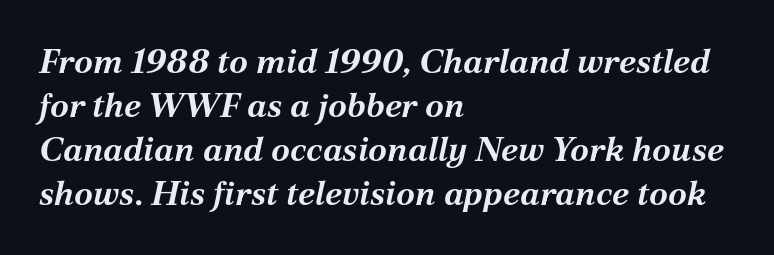
{"italic": "yes", "lean": "right", "slant_degrees": 12, "bold": "yes", "weight": "bold", "width": "normal", "stroke_contrast": "medium", "x_height": "medium", "monospaced": "no", "underline": "no", "align": "left", "line_spacing": "normal", "line_spacing_ratio": 1.29, "letter_spacing": "normal", "letter_spacing_em": 0.0, "glyph_px": 34}
